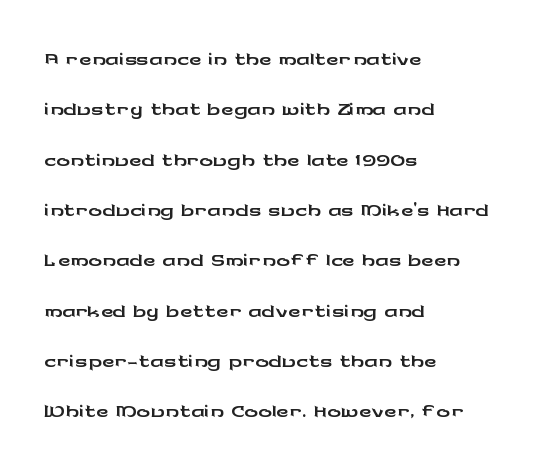
Q: Is the text italic (slanted)? A: No, it is upright.
Q: Is the typeface a serif or a sans-serif typeface? A: Sans-serif.
Q: Is the text underlined? A: No.
Q: How is the paragraph aligned? A: Left-aligned.
Q: Is the spacing between letters normal or unusually wide? A: Normal.
Q: Is the spacing between lines tight, normal or loose? A: Normal.
Q: Width (condensed, normal, or wide)? A: Wide.
Q: Stroke contrast? A: Low.
Q: x-height? A: Medium.
Q: Monospaced? A: No.
